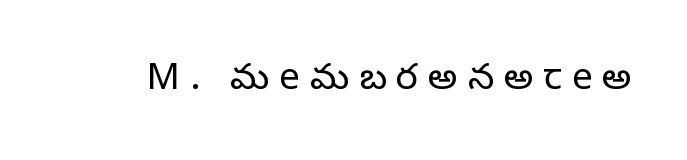
{"serif": "yes", "italic": "no", "bold": "no", "weight": "regular", "width": "normal", "stroke_contrast": "low", "x_height": "large", "monospaced": "no", "underline": "no", "letter_spacing": "wide", "letter_spacing_em": 0.27, "glyph_px": 37}
